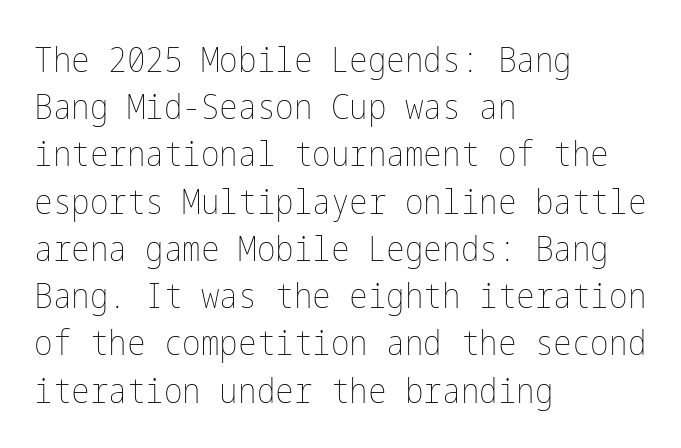
Q: Is the text bold? A: No.
Q: Is the text italic (slanted)? A: No, it is upright.
Q: Is the text underlined? A: No.
Q: How is the paragraph aligned? A: Left-aligned.
Q: Is the spacing between letters normal or unusually wide? A: Normal.
Q: Is the spacing between lines tight, normal or loose? A: Normal.
Q: Width (condensed, normal, or wide)? A: Condensed.
Q: Stroke contrast? A: Low.
Q: x-height? A: Medium.
